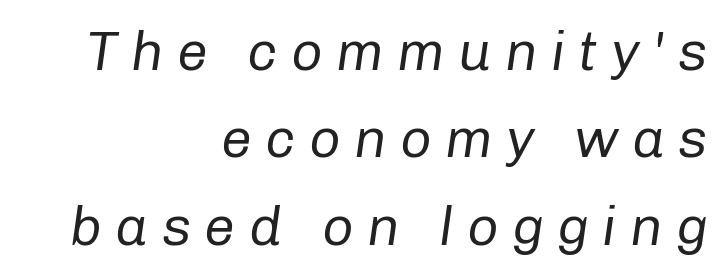
{"italic": "yes", "lean": "right", "slant_degrees": 8, "bold": "no", "weight": "regular", "width": "normal", "stroke_contrast": "low", "x_height": "medium", "monospaced": "no", "underline": "no", "align": "right", "line_spacing": "normal", "line_spacing_ratio": 1.59, "letter_spacing": "wide", "letter_spacing_em": 0.24, "glyph_px": 55}
